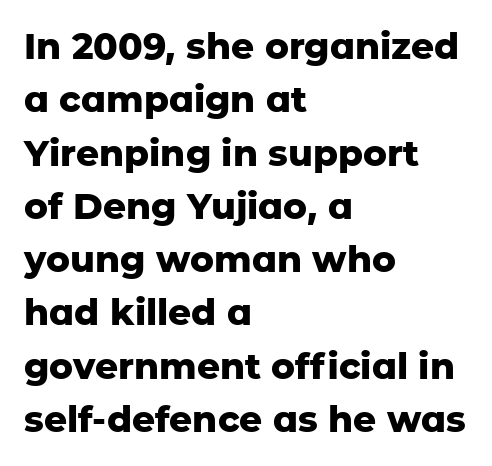
Q: Is the text bold? A: Yes.
Q: Is the text italic (slanted)? A: No, it is upright.
Q: Is the typeface a serif or a sans-serif typeface? A: Sans-serif.
Q: Is the text underlined? A: No.
Q: How is the paragraph aligned? A: Left-aligned.
Q: Is the spacing between letters normal or unusually wide? A: Normal.
Q: Is the spacing between lines tight, normal or loose? A: Normal.
Q: Width (condensed, normal, or wide)? A: Normal.
Q: Stroke contrast? A: Low.
Q: x-height? A: Medium.
Q: Monospaced? A: No.
